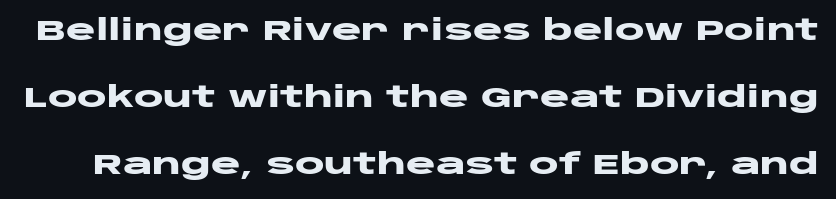
Q: Is the text bold? A: Yes.
Q: Is the text italic (slanted)? A: No, it is upright.
Q: Is the typeface a serif or a sans-serif typeface? A: Sans-serif.
Q: Is the text underlined? A: No.
Q: Is the spacing between letters normal or unusually wide? A: Normal.
Q: Is the spacing between lines tight, normal or loose? A: Loose.
Q: Width (condensed, normal, or wide)? A: Wide.
Q: Stroke contrast? A: Low.
Q: x-height? A: Large.
Q: Monospaced? A: No.
